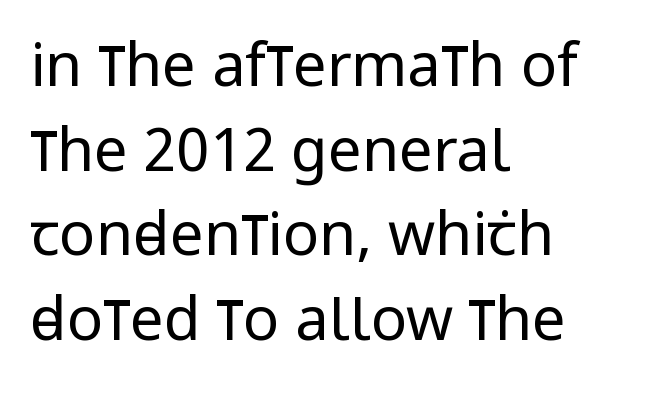
{"serif": "no", "italic": "no", "bold": "no", "weight": "regular", "width": "condensed", "stroke_contrast": "low", "x_height": "large", "monospaced": "no", "underline": "no", "align": "left", "line_spacing": "normal", "line_spacing_ratio": 1.41, "letter_spacing": "normal", "letter_spacing_em": 0.0, "glyph_px": 60}
